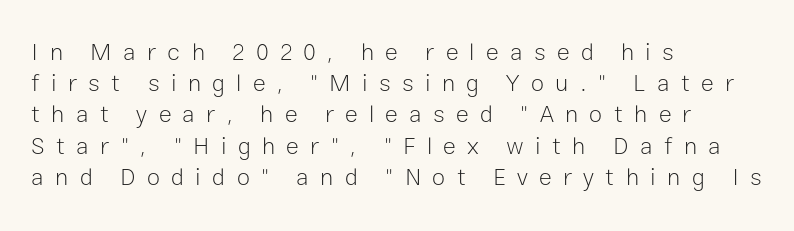
The image shows 24 px text type, upright; set left-aligned, normal line spacing (1.3x), unusually wide letter spacing (+0.47 em), not underlined.
